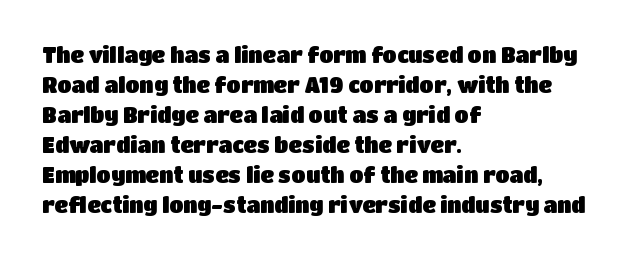
Q: Is the text italic (slanted)? A: No, it is upright.
Q: Is the text underlined? A: No.
Q: How is the paragraph aligned? A: Left-aligned.
Q: Is the spacing between letters normal or unusually wide? A: Normal.
Q: Is the spacing between lines tight, normal or loose? A: Normal.
